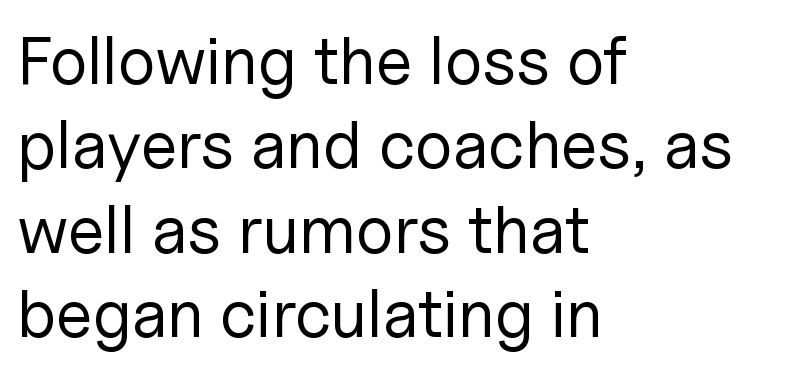
The image shows 67 px regular-weight sans-serif type, upright; set left-aligned, normal line spacing (1.26x), normal letter spacing, not underlined; low stroke contrast and a medium x-height.
